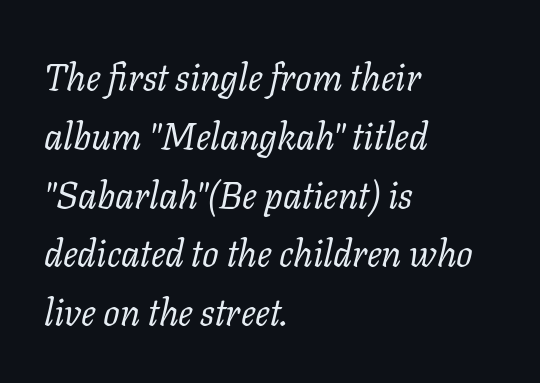
{"serif": "yes", "italic": "yes", "lean": "right", "slant_degrees": 11, "bold": "no", "weight": "regular", "width": "normal", "stroke_contrast": "low", "x_height": "medium", "monospaced": "no", "underline": "no", "align": "left", "line_spacing": "normal", "line_spacing_ratio": 1.59, "letter_spacing": "normal", "letter_spacing_em": 0.0, "glyph_px": 37}
